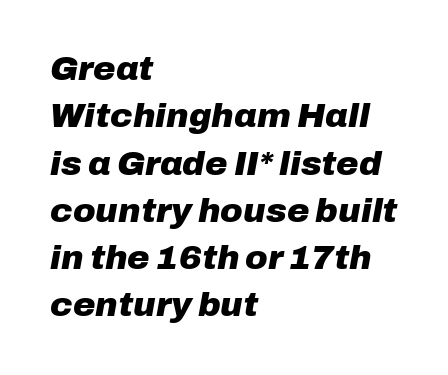
The image shows 34 px heavy type, italic (leaning right); set left-aligned, normal line spacing (1.39x), normal letter spacing, not underlined; low stroke contrast and a medium x-height.
